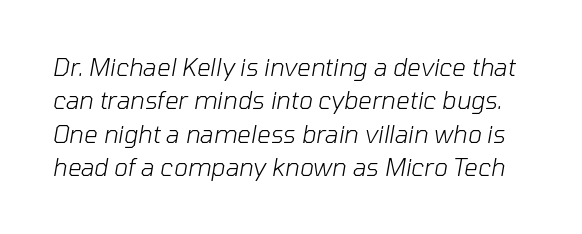
The weight tops out at a normal text grade. A typesetter would call this leading conventional body-copy spacing. An italicized treatment has been applied to the whole sample. Descender tails drop into unmarked territory. Short note: letters normally spaced.
